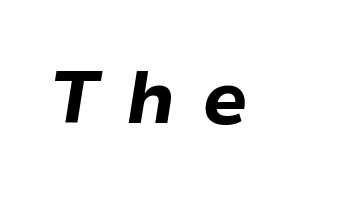
{"italic": "yes", "lean": "right", "slant_degrees": 9, "bold": "yes", "weight": "bold", "width": "normal", "stroke_contrast": "low", "x_height": "medium", "monospaced": "no", "underline": "no", "letter_spacing": "wide", "letter_spacing_em": 0.36, "glyph_px": 73}
